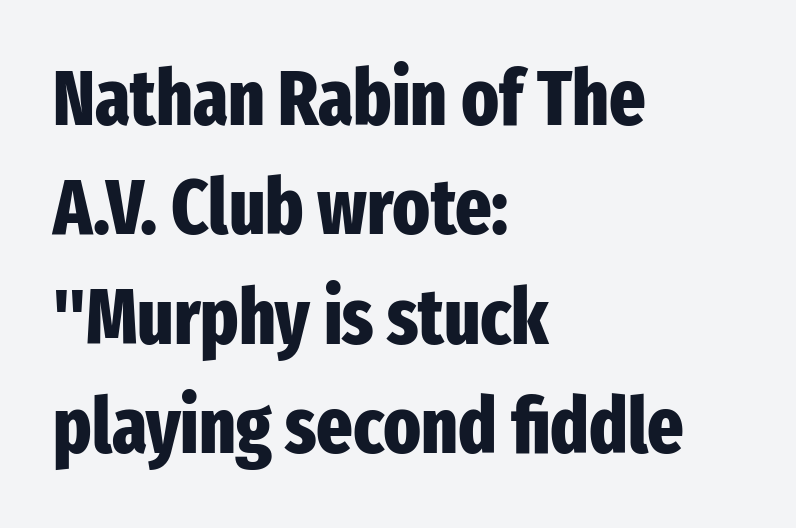
The image shows 77 px heavy, condensed sans-serif type, upright; set left-aligned, normal line spacing (1.42x), normal letter spacing, not underlined; low stroke contrast and a medium x-height.
